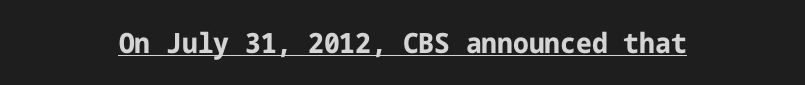
{"serif": "no", "italic": "no", "bold": "yes", "weight": "bold", "width": "normal", "stroke_contrast": "low", "x_height": "medium", "underline": "yes", "align": "center", "letter_spacing": "normal", "letter_spacing_em": 0.0, "glyph_px": 28}
